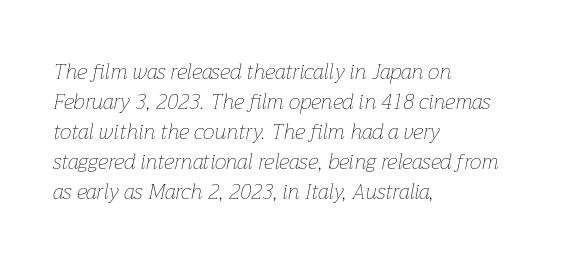
One glance says typical: line gaps are just what's usual. Each stroke keeps to a modest, everyday thickness or less. Layout note: lines flush left. The zone under the glyphs is completely vacant. This is oblique type, the kind used for emphasis or titles. These lines keep a tight, regular rhythm from letter to letter.
